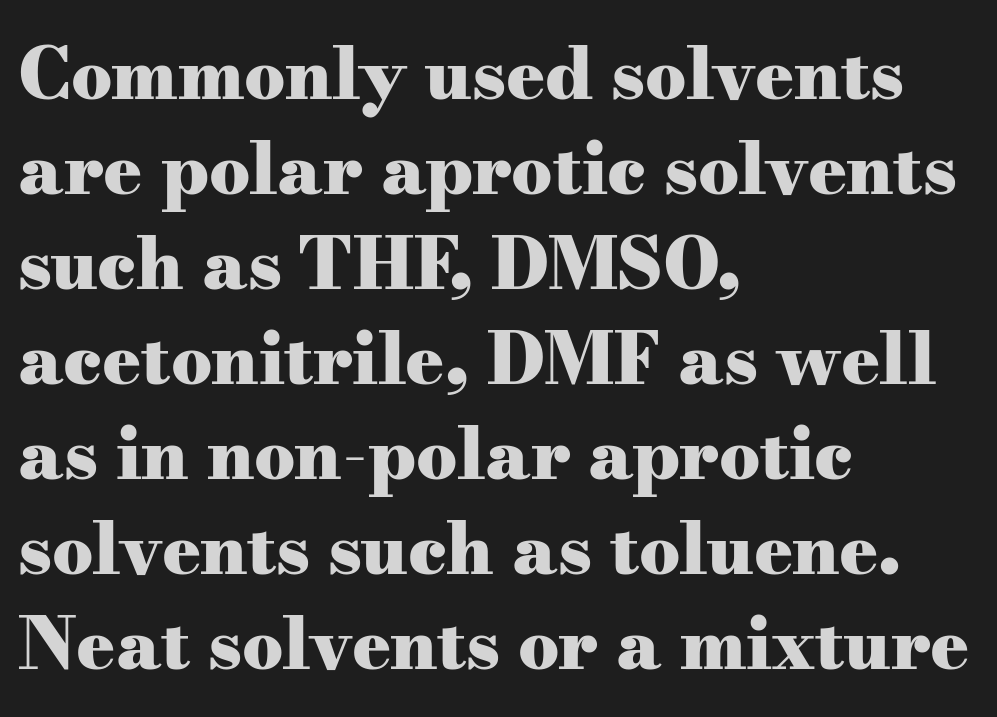
{"serif": "yes", "italic": "no", "bold": "yes", "weight": "heavy", "width": "wide", "stroke_contrast": "medium", "x_height": "small", "monospaced": "no", "underline": "no", "align": "left", "line_spacing": "normal", "line_spacing_ratio": 1.32, "letter_spacing": "normal", "letter_spacing_em": 0.0, "glyph_px": 72}
